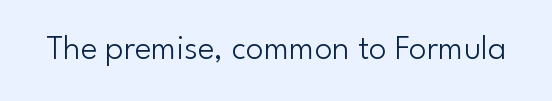
The foot of each line stays bare and open. Characters follow at the spacing the type designer built in. It's the straight-up-and-down kind of type. Serifs: no, the terminals of the letterforms are clean. Note the varied advance widths — an 'i' is clearly narrower than an 'm'. Weight: not bold — regular or lighter.
